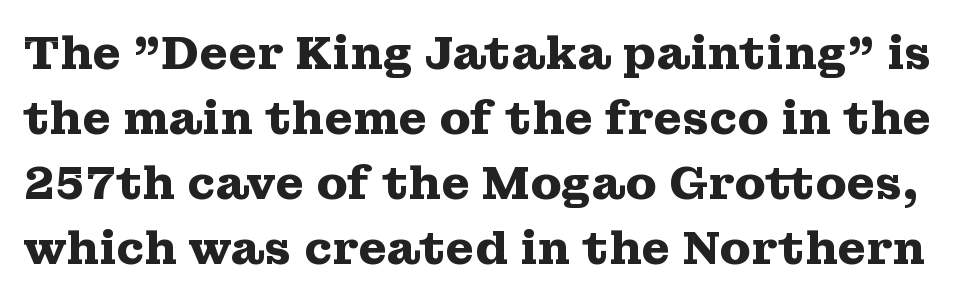
Q: Is the text bold? A: Yes.
Q: Is the text italic (slanted)? A: No, it is upright.
Q: Is the typeface a serif or a sans-serif typeface? A: Serif.
Q: Is the text underlined? A: No.
Q: Is the spacing between letters normal or unusually wide? A: Normal.
Q: Is the spacing between lines tight, normal or loose? A: Normal.
Q: Width (condensed, normal, or wide)? A: Wide.
Q: Stroke contrast? A: Medium.
Q: x-height? A: Medium.
Q: Monospaced? A: No.
